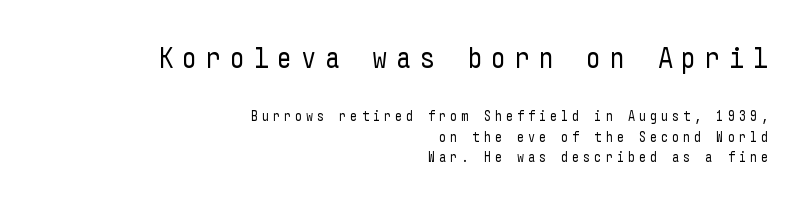
The image shows 30 px regular-weight, condensed sans-serif type, upright; set right-aligned, normal line spacing (1.47x), unusually wide letter spacing (+0.28 em), not underlined; the first (top) block is 2.14x larger; low stroke contrast and a medium x-height.
